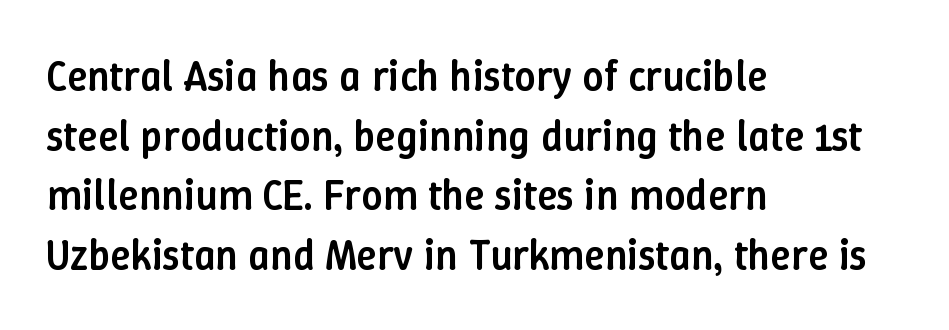
Q: Is the text bold? A: Semi-bold.
Q: Is the text italic (slanted)? A: No, it is upright.
Q: Is the text underlined? A: No.
Q: How is the paragraph aligned? A: Left-aligned.
Q: Is the spacing between letters normal or unusually wide? A: Normal.
Q: Is the spacing between lines tight, normal or loose? A: Normal.
Q: Width (condensed, normal, or wide)? A: Normal.
Q: Stroke contrast? A: Low.
Q: x-height? A: Medium.
Q: Monospaced? A: No.
